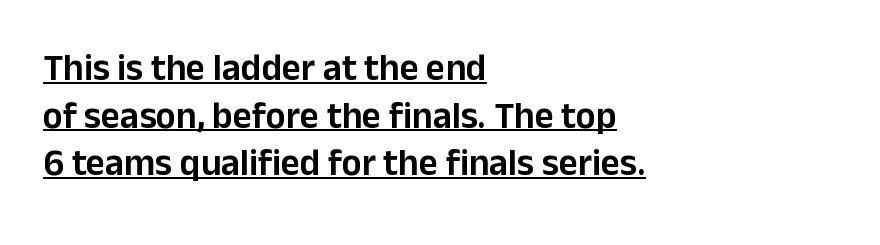
The image shows 37 px sans-serif type, upright; set left-aligned, normal line spacing (1.29x), normal letter spacing, underlined; low stroke contrast and a medium x-height.
